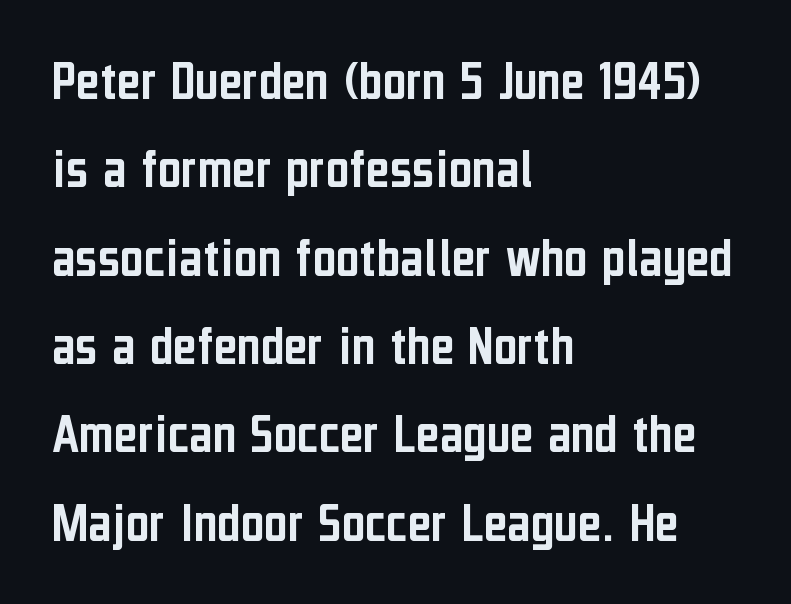
Q: Is the text italic (slanted)? A: No, it is upright.
Q: Is the typeface a serif or a sans-serif typeface? A: Sans-serif.
Q: Is the text underlined? A: No.
Q: How is the paragraph aligned? A: Left-aligned.
Q: Is the spacing between letters normal or unusually wide? A: Normal.
Q: Is the spacing between lines tight, normal or loose? A: Normal.
Q: Width (condensed, normal, or wide)? A: Condensed.
Q: Stroke contrast? A: Low.
Q: x-height? A: Medium.
Q: Monospaced? A: No.
